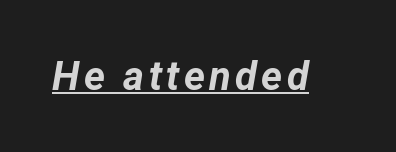
Q: Is the text bold? A: Yes.
Q: Is the text italic (slanted)? A: Yes, it leans right by about 12 degrees.
Q: Is the text underlined? A: Yes.
Q: Width (condensed, normal, or wide)? A: Normal.
Q: Stroke contrast? A: Low.
Q: x-height? A: Medium.
Q: Monospaced? A: No.
